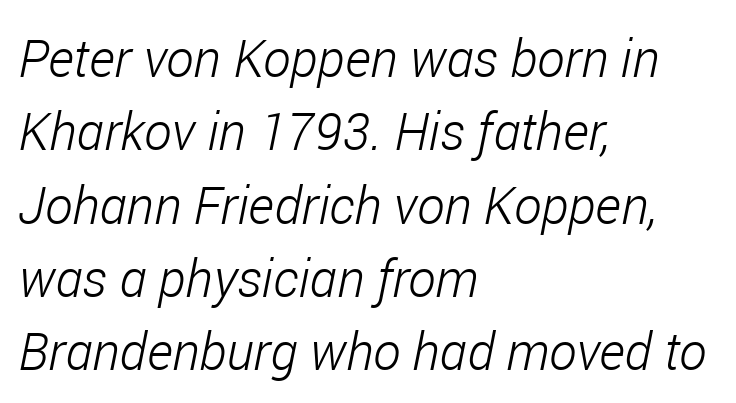
In CSS terms this would be text-align: left. Unmarked baselines from the first word to the last. No heavy texture on the line: the type isn't bold. Is this a fixed-width face? No — the glyphs have proportional, varying widths. The lines sit at an ordinary, default distance from one another.
